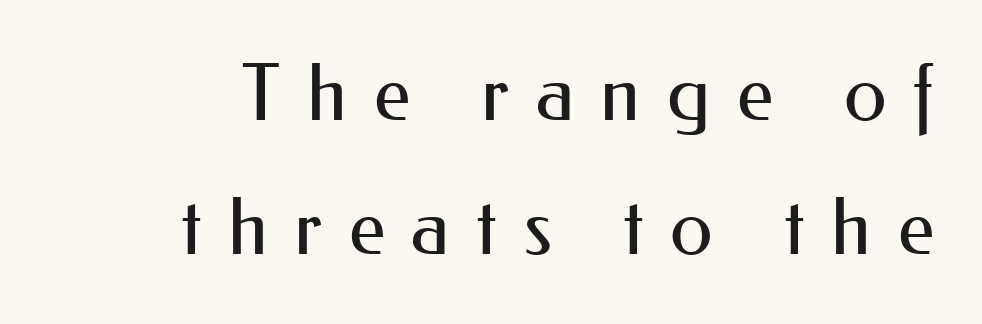
The image shows 78 px regular-weight sans-serif type, upright; set line spacing 1.72x, unusually wide letter spacing (+0.34 em), not underlined; medium stroke contrast and a small x-height.
